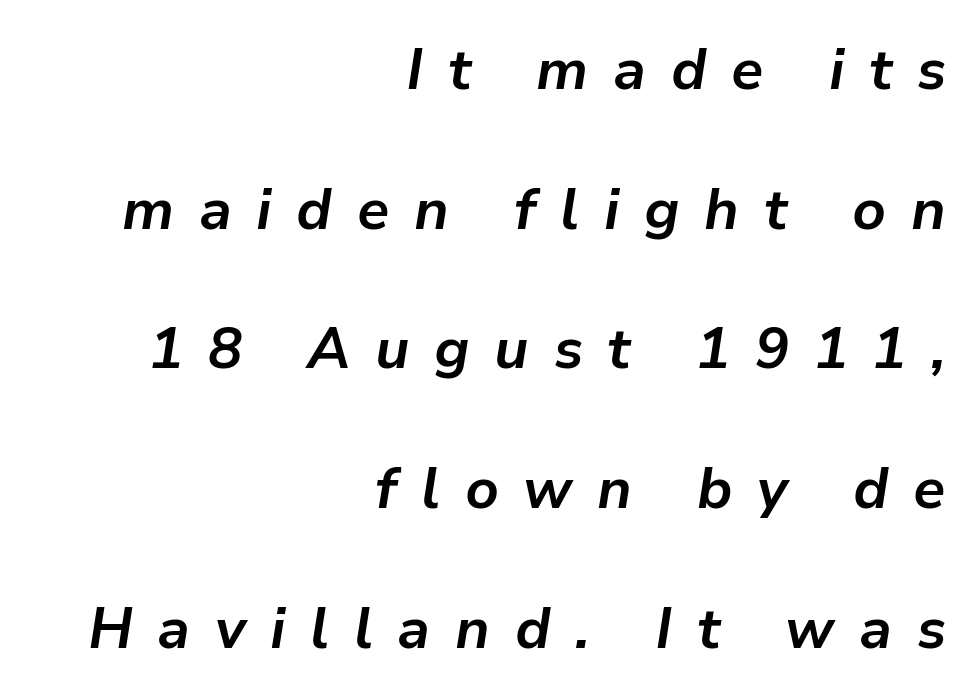
The image shows 57 px bold type, italic (leaning right); set right-aligned, loose line spacing (2.45x), unusually wide letter spacing (+0.43 em), not underlined; low stroke contrast and a medium x-height.
